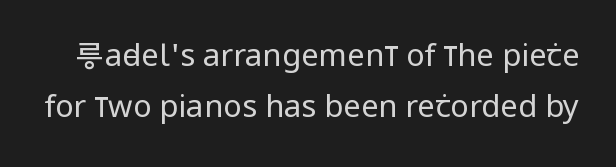
{"serif": "no", "italic": "no", "bold": "no", "weight": "regular", "width": "condensed", "stroke_contrast": "low", "x_height": "large", "monospaced": "no", "underline": "no", "line_spacing": "normal", "line_spacing_ratio": 1.64, "letter_spacing": "normal", "letter_spacing_em": 0.0, "glyph_px": 31}
